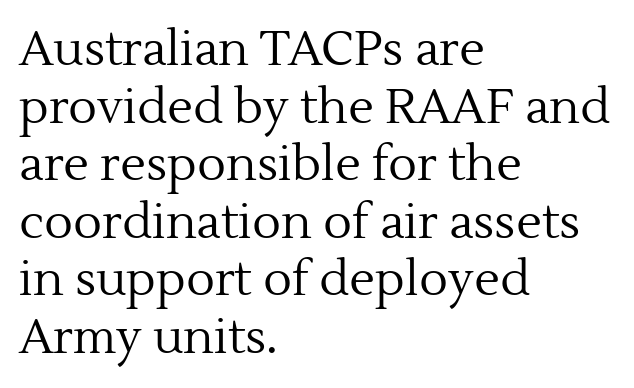
Character widths vary here, with narrow letters taking less room than wide ones. The type sits square on the baseline with zero lean. The passage shown is not bold in any degree. Check under the words: just untouched page.
